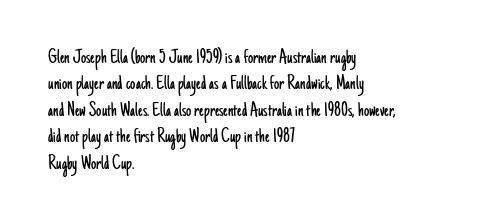
The rendering uses a moderate line-height, typical for paragraphs. Only glyphs here, with clear space below each row. The passage is arranged the way most books set body copy — flush left. Spacing between characters is what you'd get straight out of the box.
